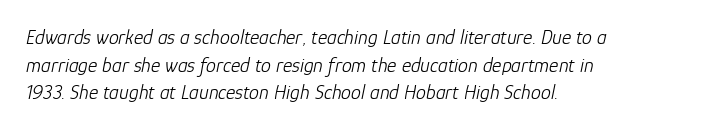
The image shows 20 px text type, italic (leaning right); set left-aligned, normal line spacing (1.38x), normal letter spacing, not underlined.
